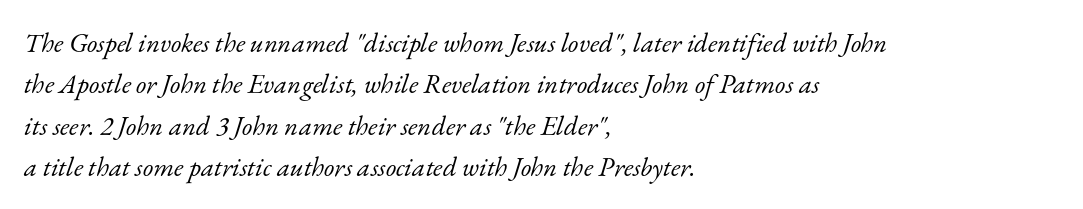
The image shows 27 px text type, italic (leaning right); set left-aligned, normal line spacing (1.53x), normal letter spacing, not underlined.
